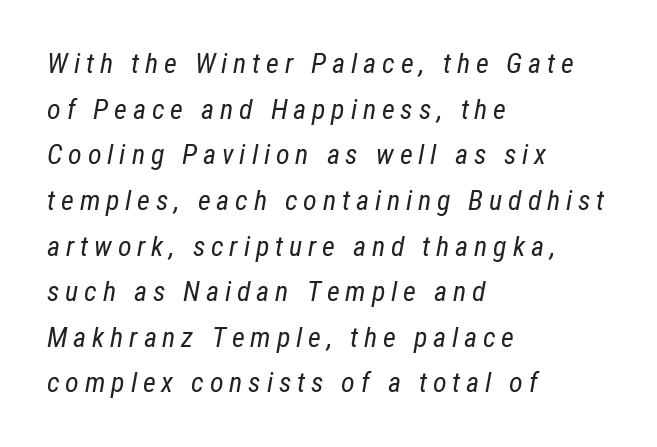
{"italic": "yes", "lean": "right", "slant_degrees": 12, "bold": "no", "weight": "regular", "width": "condensed", "stroke_contrast": "low", "x_height": "medium", "monospaced": "no", "underline": "no", "align": "left", "line_spacing": "normal", "line_spacing_ratio": 1.63, "letter_spacing": "wide", "letter_spacing_em": 0.21, "glyph_px": 28}
